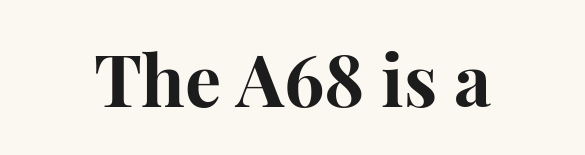
The face used here is proportionally spaced, like ordinary book or web type. Descender tails drop into unmarked territory. A serif font was chosen for this passage. I'd describe the lettering as bold — thick and assertive. Spacing between characters is what you'd get straight out of the box.
